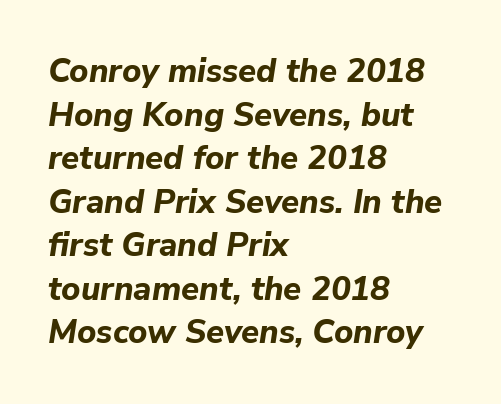
The gaps between neighbouring characters are ordinary and unremarkable. Character widths vary here, with narrow letters taking less room than wide ones. Descenders are the only things crossing below the line. On the weight axis this lands at bold, roughly 700. A student would call this left alignment; a typographer would say flush left, rag right.
